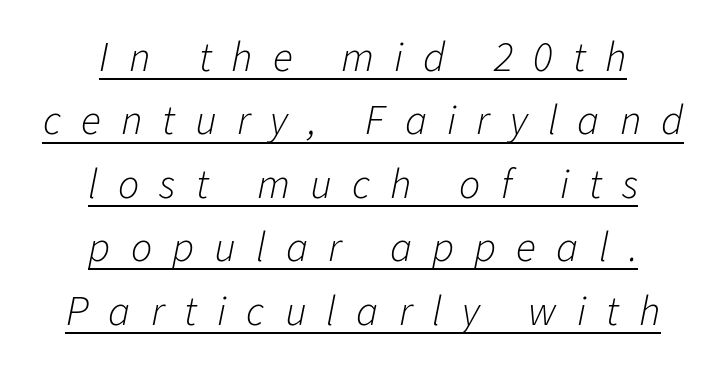
The image shows 42 px light type, italic (leaning right); set centered, normal line spacing (1.51x), unusually wide letter spacing (+0.48 em), underlined; low stroke contrast and a medium x-height.
